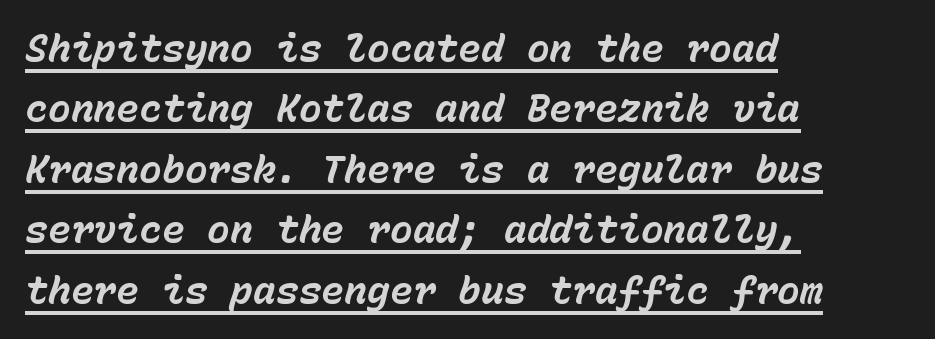
{"italic": "yes", "lean": "right", "slant_degrees": 15, "bold": "yes", "weight": "bold", "width": "normal", "stroke_contrast": "low", "x_height": "medium", "monospaced": "yes", "underline": "yes", "align": "left", "line_spacing": "normal", "line_spacing_ratio": 1.59, "letter_spacing": "normal", "letter_spacing_em": 0.0, "glyph_px": 38}
